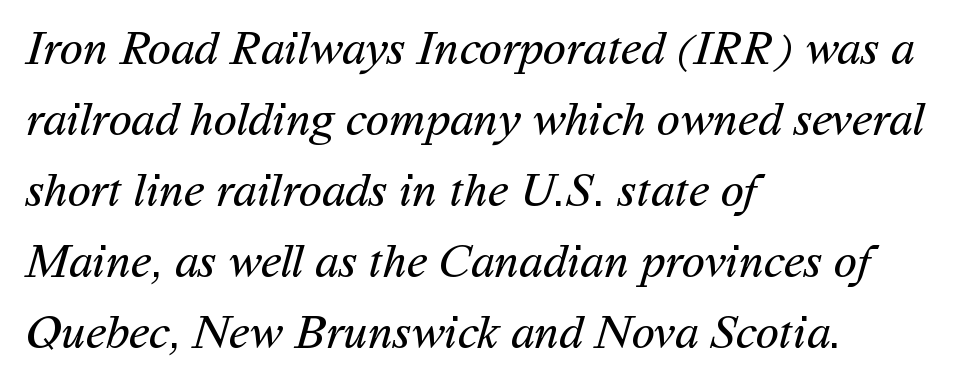
{"serif": "no", "bold": "no", "weight": "regular", "width": "normal", "stroke_contrast": "medium", "x_height": "medium", "monospaced": "no", "underline": "no", "align": "left", "line_spacing": "normal", "line_spacing_ratio": 1.48, "letter_spacing": "normal", "letter_spacing_em": 0.0, "glyph_px": 48}
